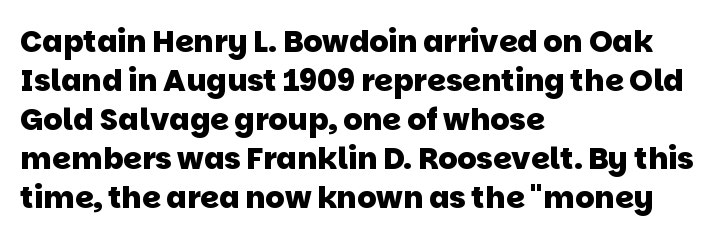
Q: Is the text bold? A: Yes.
Q: Is the typeface a serif or a sans-serif typeface? A: Sans-serif.
Q: Is the text underlined? A: No.
Q: How is the paragraph aligned? A: Left-aligned.
Q: Is the spacing between letters normal or unusually wide? A: Normal.
Q: Is the spacing between lines tight, normal or loose? A: Normal.
Q: Width (condensed, normal, or wide)? A: Normal.
Q: Stroke contrast? A: Low.
Q: x-height? A: Large.
Q: Monospaced? A: No.
